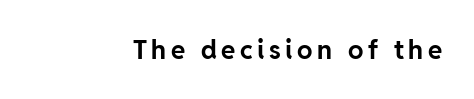
Heavy, bold letterforms. Tall strokes in this sample are plumb rather than angled. The strip under each line holds only bare page.
